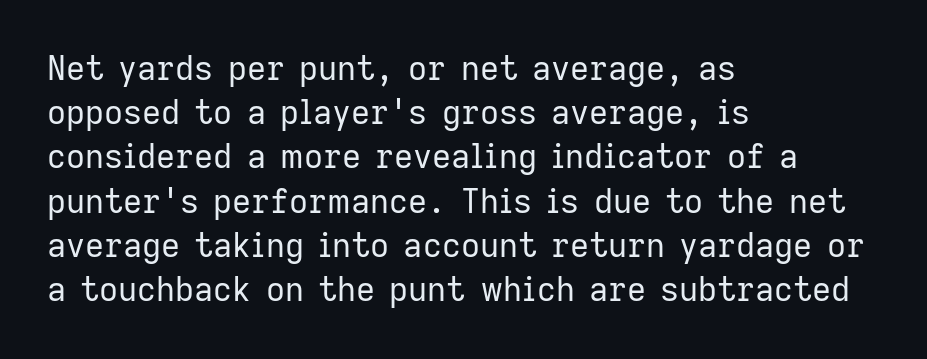
The image shows 33 px regular-weight sans-serif type, upright; set left-aligned, normal line spacing (1.34x), normal letter spacing, not underlined; low stroke contrast and a medium x-height.
